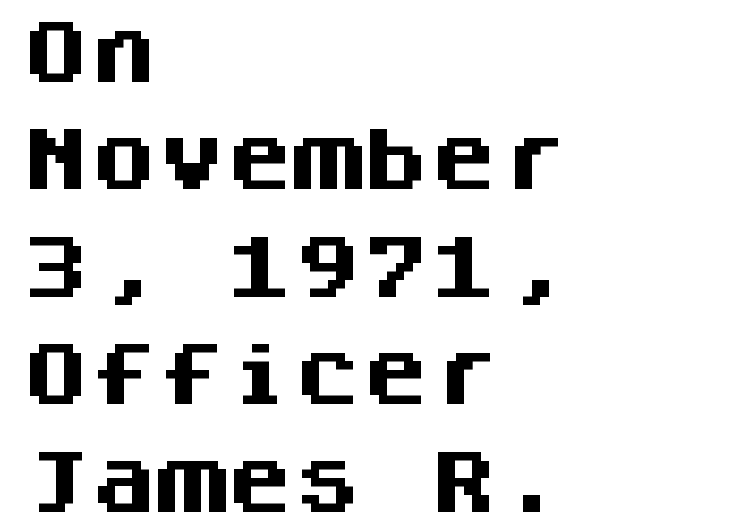
Q: Is the text bold? A: Yes.
Q: Is the text italic (slanted)? A: No, it is upright.
Q: Is the typeface a serif or a sans-serif typeface? A: Sans-serif.
Q: Is the text underlined? A: No.
Q: How is the paragraph aligned? A: Left-aligned.
Q: Is the spacing between letters normal or unusually wide? A: Normal.
Q: Is the spacing between lines tight, normal or loose? A: Normal.
Q: Width (condensed, normal, or wide)? A: Normal.
Q: Stroke contrast? A: Medium.
Q: x-height? A: Large.
Q: Monospaced? A: Yes.
